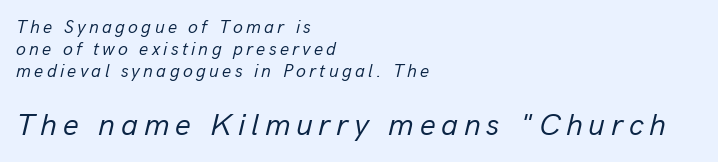
{"italic": "yes", "lean": "right", "slant_degrees": 13, "bold": "no", "weight": "regular", "width": "normal", "stroke_contrast": "low", "x_height": "medium", "monospaced": "no", "underline": "no", "align": "left", "line_spacing_ratio": 1.23, "larger_block": "second", "size_ratio": 1.72, "glyph_px": 31}
